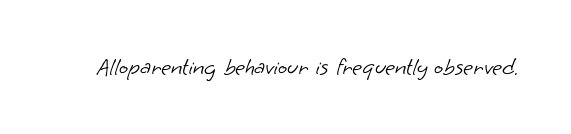
Rule under the text: the space is simply empty. What stands out about the letter spacing? Nothing — it is the standard amount. Think standard paragraph weight, or any step lighter than that.
